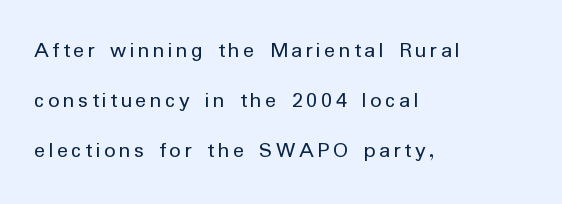
Q: Is the text bold? A: No.
Q: Is the text italic (slanted)? A: No, it is upright.
Q: Is the text underlined? A: No.
Q: How is the paragraph aligned? A: Left-aligned.
Q: Is the spacing between lines tight, normal or loose? A: Loose.
